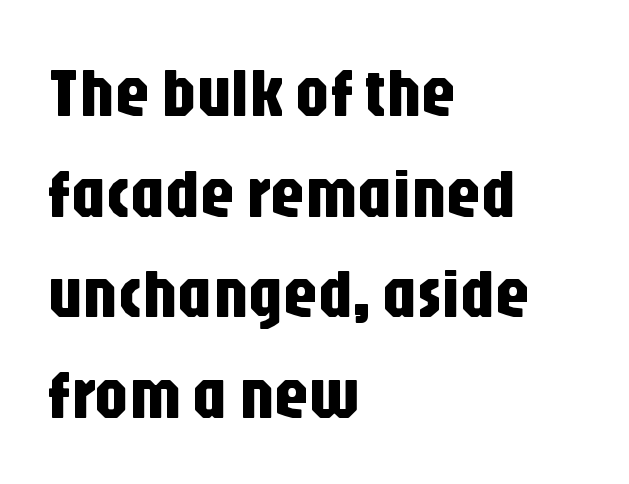
Q: Is the text italic (slanted)? A: No, it is upright.
Q: Is the typeface a serif or a sans-serif typeface? A: Sans-serif.
Q: Is the text underlined? A: No.
Q: How is the paragraph aligned? A: Left-aligned.
Q: Is the spacing between letters normal or unusually wide? A: Normal.
Q: Is the spacing between lines tight, normal or loose? A: Normal.
Q: Width (condensed, normal, or wide)? A: Condensed.
Q: Stroke contrast? A: Low.
Q: x-height? A: Large.
Q: Monospaced? A: No.
